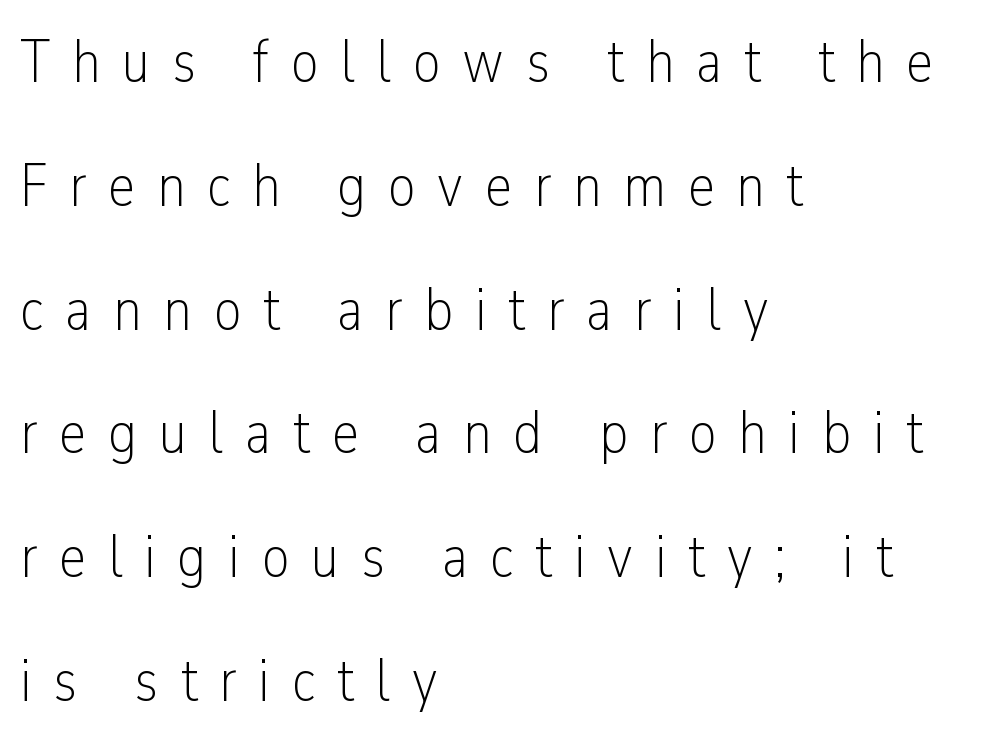
{"serif": "no", "italic": "no", "bold": "no", "weight": "light", "width": "condensed", "stroke_contrast": "low", "x_height": "medium", "monospaced": "no", "underline": "no", "align": "left", "line_spacing": "loose", "line_spacing_ratio": 2.03, "letter_spacing": "wide", "letter_spacing_em": 0.36, "glyph_px": 61}
